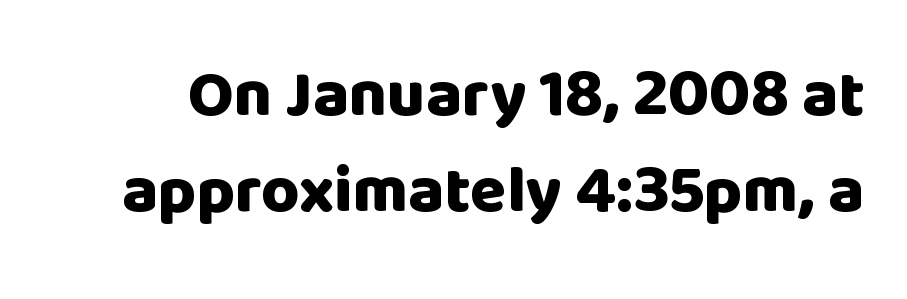
This rendering employs a face without finishing strokes, i.e., a sans-serif. This sample uses an upright cut, with every glyph sitting square on the baseline. Notice how thick the strokes are: this is what a full bold looks like. Is this a fixed-width face? No — the glyphs have proportional, varying widths. Vertical spacing — default. A typesetter would call this zero additional tracking.
